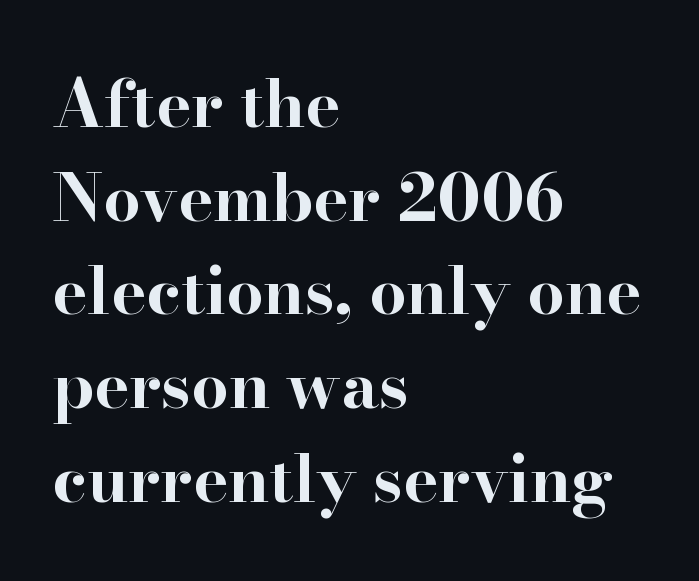
{"serif": "yes", "italic": "no", "bold": "yes", "weight": "bold", "width": "wide", "stroke_contrast": "high", "x_height": "small", "monospaced": "no", "underline": "no", "align": "left", "line_spacing": "normal", "line_spacing_ratio": 1.42, "letter_spacing": "normal", "letter_spacing_em": 0.0, "glyph_px": 66}
